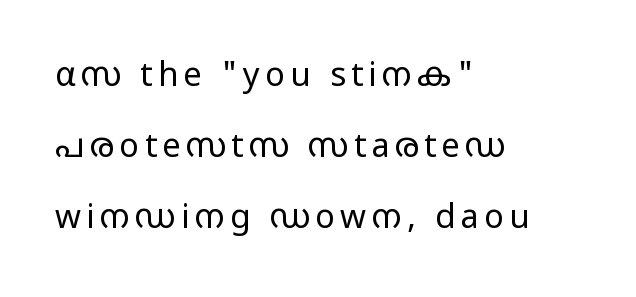
Q: Is the text bold? A: No.
Q: Is the text italic (slanted)? A: No, it is upright.
Q: Is the typeface a serif or a sans-serif typeface? A: Sans-serif.
Q: Is the text underlined? A: No.
Q: How is the paragraph aligned? A: Left-aligned.
Q: Is the spacing between lines tight, normal or loose? A: Loose.
Q: Width (condensed, normal, or wide)? A: Wide.
Q: Stroke contrast? A: Low.
Q: x-height? A: Medium.
Q: Monospaced? A: No.
